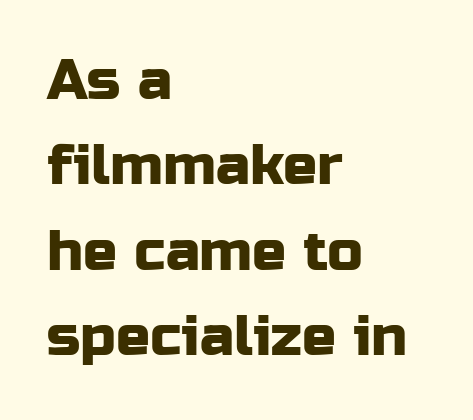
Q: Is the text italic (slanted)? A: No, it is upright.
Q: Is the typeface a serif or a sans-serif typeface? A: Sans-serif.
Q: Is the text underlined? A: No.
Q: How is the paragraph aligned? A: Left-aligned.
Q: Is the spacing between letters normal or unusually wide? A: Normal.
Q: Is the spacing between lines tight, normal or loose? A: Normal.
Q: Width (condensed, normal, or wide)? A: Normal.
Q: Stroke contrast? A: Low.
Q: x-height? A: Medium.
Q: Monospaced? A: No.
